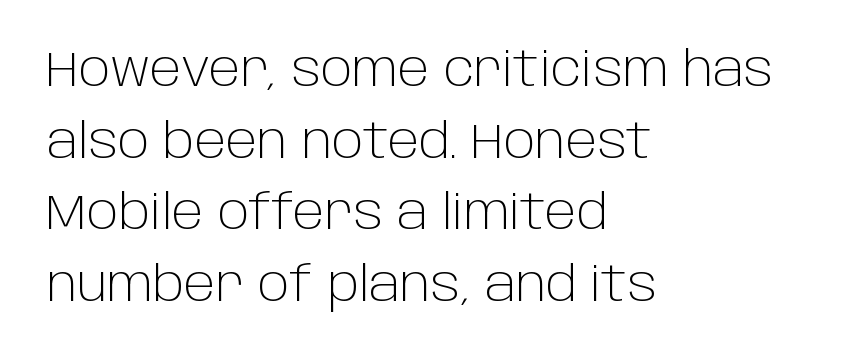
The image shows 49 px light sans-serif type, upright; set left-aligned, normal line spacing (1.46x), normal letter spacing, not underlined; low stroke contrast and a large x-height.
